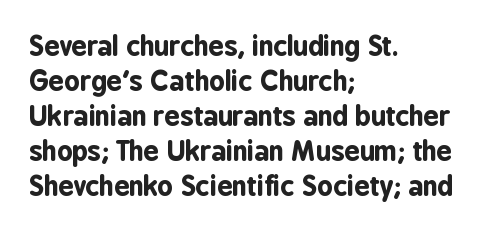
Q: Is the text bold? A: Yes.
Q: Is the text italic (slanted)? A: No, it is upright.
Q: Is the text underlined? A: No.
Q: How is the paragraph aligned? A: Left-aligned.
Q: Is the spacing between letters normal or unusually wide? A: Normal.
Q: Is the spacing between lines tight, normal or loose? A: Normal.
